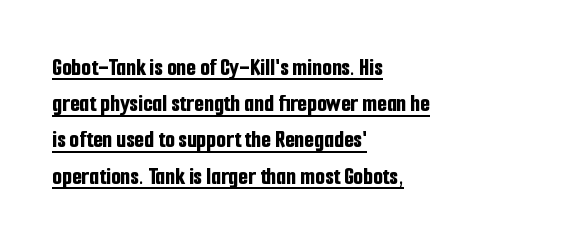
Q: Is the text bold? A: Yes.
Q: Is the text italic (slanted)? A: No, it is upright.
Q: Is the text underlined? A: Yes.
Q: How is the paragraph aligned? A: Left-aligned.
Q: Is the spacing between letters normal or unusually wide? A: Normal.
Q: Is the spacing between lines tight, normal or loose? A: Normal.
